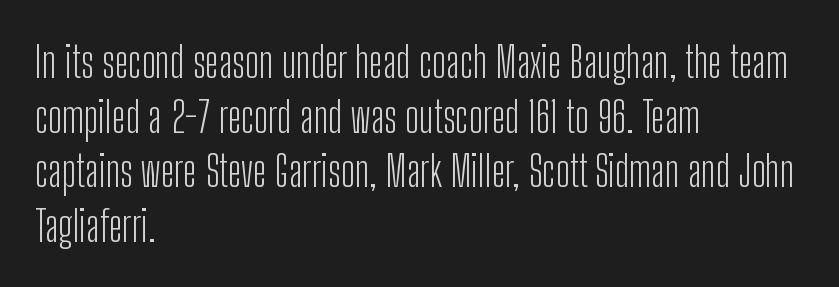
Q: Is the text bold? A: No.
Q: Is the text italic (slanted)? A: No, it is upright.
Q: Is the typeface a serif or a sans-serif typeface? A: Sans-serif.
Q: Is the text underlined? A: No.
Q: How is the paragraph aligned? A: Left-aligned.
Q: Is the spacing between letters normal or unusually wide? A: Normal.
Q: Is the spacing between lines tight, normal or loose? A: Normal.
Q: Width (condensed, normal, or wide)? A: Condensed.
Q: Stroke contrast? A: Low.
Q: x-height? A: Medium.
Q: Monospaced? A: No.
